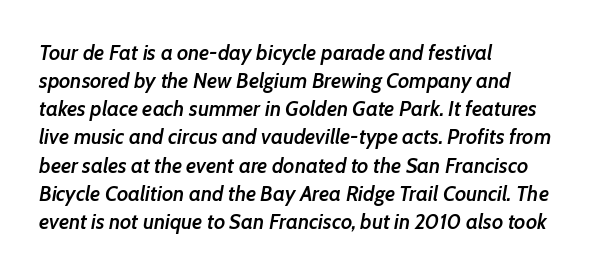
This is oblique type, the kind used for emphasis or titles. Only glyphs here, with clear space below each row. A student would call this left alignment; a typographer would say flush left, rag right. Summary of vertical rhythm: regular, with standard interline spacing. The type is set solid horizontally, with unmodified tracking.
